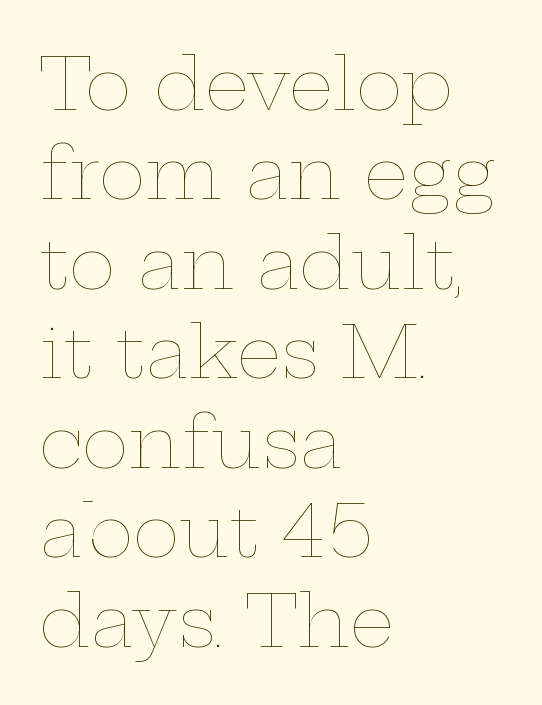
The image shows 71 px thin, wide type, upright; set left-aligned, normal line spacing (1.26x), normal letter spacing, not underlined; low stroke contrast and a medium x-height.
